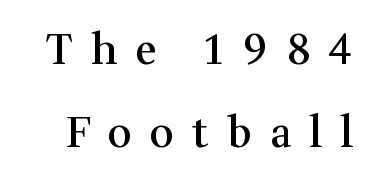
{"serif": "yes", "italic": "no", "bold": "semi", "weight": "semibold", "width": "normal", "stroke_contrast": "medium", "x_height": "medium", "monospaced": "no", "underline": "no", "line_spacing": "loose", "line_spacing_ratio": 1.97, "letter_spacing": "wide", "letter_spacing_em": 0.43, "glyph_px": 42}
